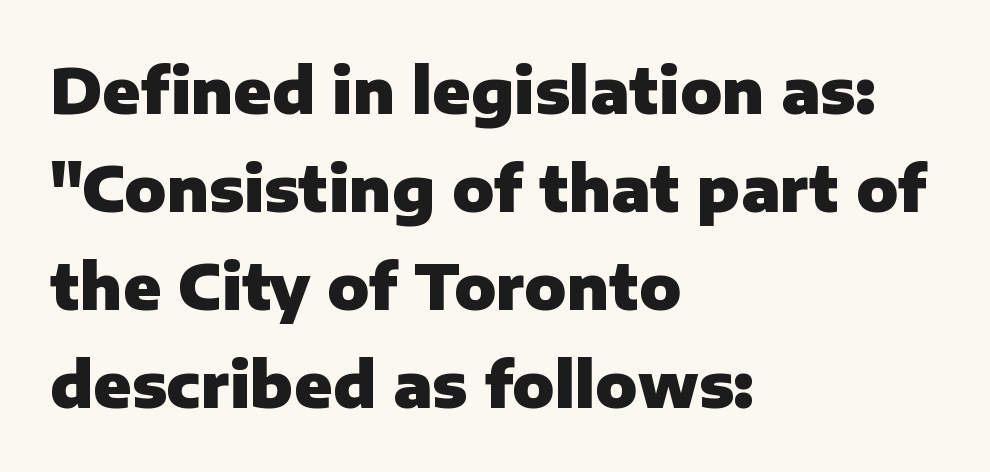
The image shows 62 px heavy sans-serif type, upright; set left-aligned, normal line spacing (1.58x), normal letter spacing, not underlined; low stroke contrast and a medium x-height.
